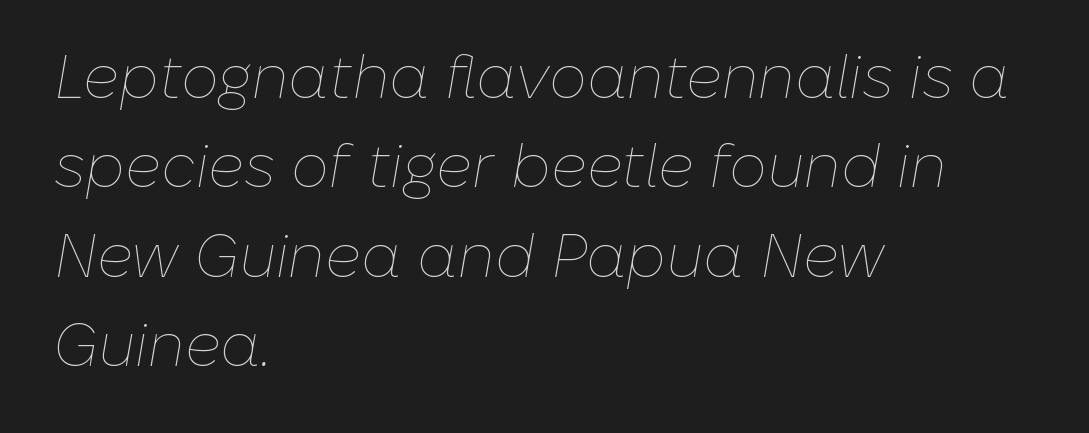
Unbolded letterforms with no extra heft. Compared with typical paragraphs, the rows here are spaced about the same. Think of a printed novel: that variable character pitch is what you see here. The typography opts for an oblique posture over an upright one. Nothing unusual about the tracking: characters are spaced as the font intends. Line starts are locked; line ends wander.
